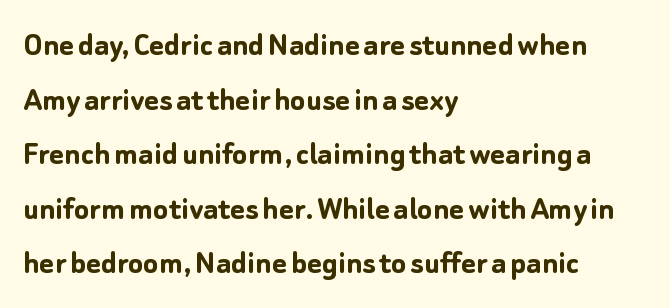
The passage shown is typed in a proportional face where columns would drift. I'd describe the lettering as bold — thick and assertive. Students, note that the glyphs here touch the page at normal intervals. Normally led — the rows are evenly, conventionally spaced.
